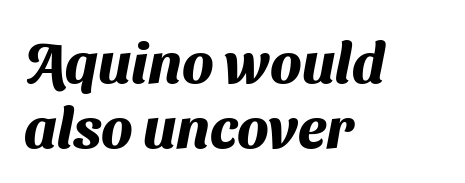
Q: Is the text bold? A: Yes.
Q: Is the typeface a serif or a sans-serif typeface? A: Sans-serif.
Q: Is the text underlined? A: No.
Q: How is the paragraph aligned? A: Left-aligned.
Q: Is the spacing between letters normal or unusually wide? A: Normal.
Q: Is the spacing between lines tight, normal or loose? A: Tight.
Q: Width (condensed, normal, or wide)? A: Normal.
Q: Stroke contrast? A: Medium.
Q: x-height? A: Medium.
Q: Monospaced? A: No.
